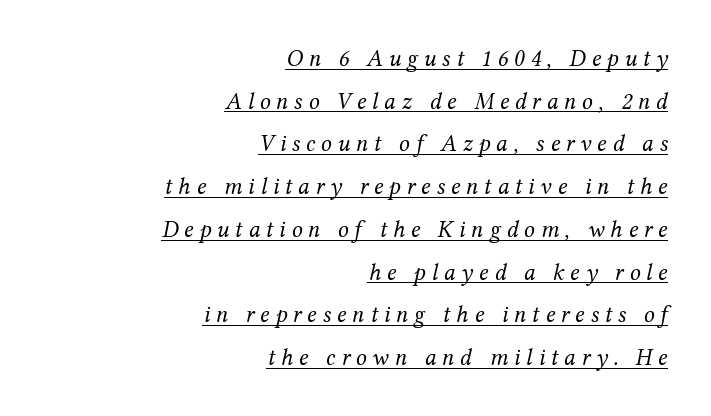
{"italic": "yes", "lean": "right", "slant_degrees": 12, "bold": "no", "underline": "yes", "align": "right", "line_spacing_ratio": 1.78, "letter_spacing": "wide", "letter_spacing_em": 0.24, "glyph_px": 24}
